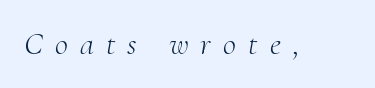
The image shows 32 px light serif type, italic (leaning right); set unusually wide letter spacing (+0.38 em), not underlined; medium stroke contrast and a small x-height.
